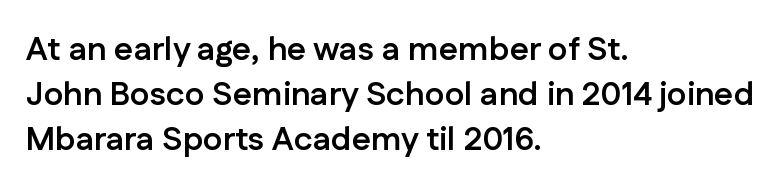
Q: Is the text bold? A: Yes.
Q: Is the text italic (slanted)? A: No, it is upright.
Q: Is the typeface a serif or a sans-serif typeface? A: Sans-serif.
Q: Is the text underlined? A: No.
Q: How is the paragraph aligned? A: Left-aligned.
Q: Is the spacing between letters normal or unusually wide? A: Normal.
Q: Is the spacing between lines tight, normal or loose? A: Normal.
Q: Width (condensed, normal, or wide)? A: Normal.
Q: Stroke contrast? A: Low.
Q: x-height? A: Medium.
Q: Monospaced? A: No.
